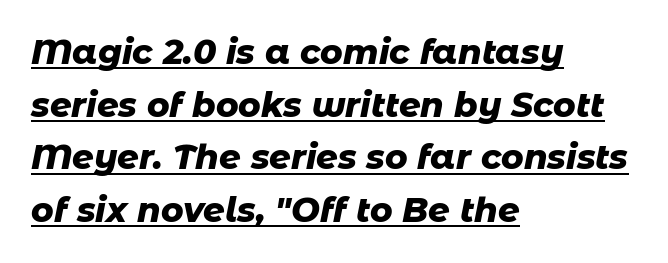
This rendering uses left alignment, leaving the right contour irregular. In terms of leading, this rendering sits right in the middle. The letters sit at their default tracking, neither squeezed nor spread. Think of a printed novel: that variable character pitch is what you see here. In designer terms, the underline attribute is active on this setting.
